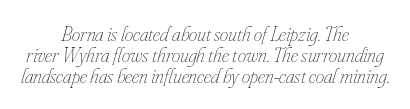
The gap between lines stays unmarked. Baseline-to-baseline distance is barely more than the letter height. The rendering keeps characters at their native spacing. Caption: face not bold, strokes unweighted. Slanted lettering throughout. The rag falls on both sides of this text block equally.
